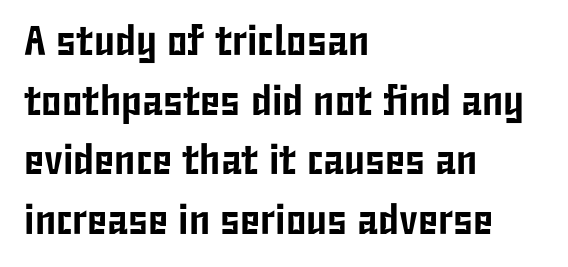
The image shows 42 px condensed sans-serif type, upright; set left-aligned, normal line spacing (1.42x), normal letter spacing, not underlined; low stroke contrast and a medium x-height.
